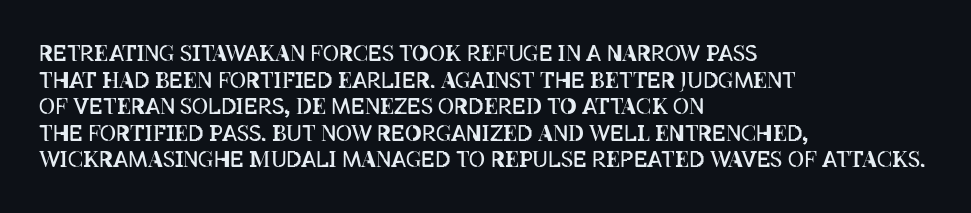
The image shows 22 px text type, upright; set left-aligned, line spacing 1.21x, normal letter spacing, not underlined.
